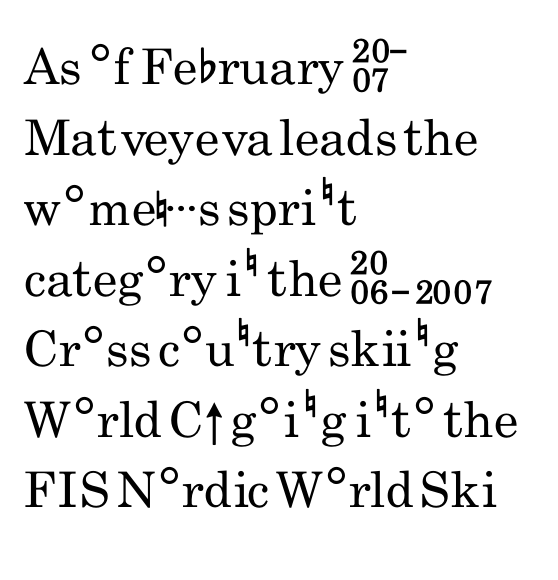
Each word holds together tightly as a unit, with standard inter-letter gaps. These lines are set flush left with a ragged right edge. The rendering uses natural spacing where letterforms have individual widths. In terms of leading, this rendering sits right in the middle. Every character sits straight up, as roman type does.
